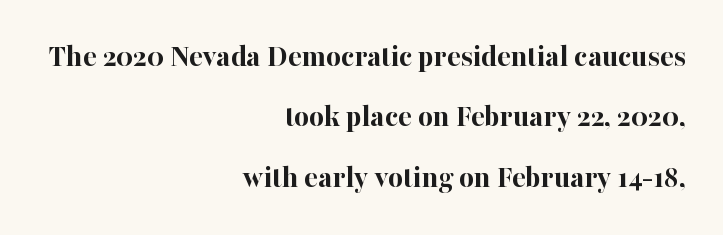
Q: Is the text bold? A: Yes.
Q: Is the text italic (slanted)? A: No, it is upright.
Q: Is the typeface a serif or a sans-serif typeface? A: Serif.
Q: Is the text underlined? A: No.
Q: How is the paragraph aligned? A: Right-aligned.
Q: Is the spacing between letters normal or unusually wide? A: Normal.
Q: Width (condensed, normal, or wide)? A: Normal.
Q: Stroke contrast? A: High.
Q: x-height? A: Medium.
Q: Monospaced? A: No.
